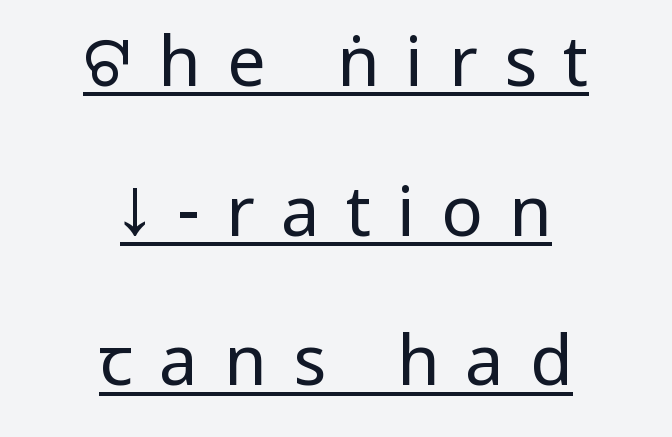
{"serif": "no", "italic": "no", "bold": "no", "weight": "regular", "width": "condensed", "stroke_contrast": "low", "underline": "yes", "align": "center", "line_spacing": "loose", "line_spacing_ratio": 2.17, "letter_spacing": "wide", "letter_spacing_em": 0.38, "glyph_px": 69}
